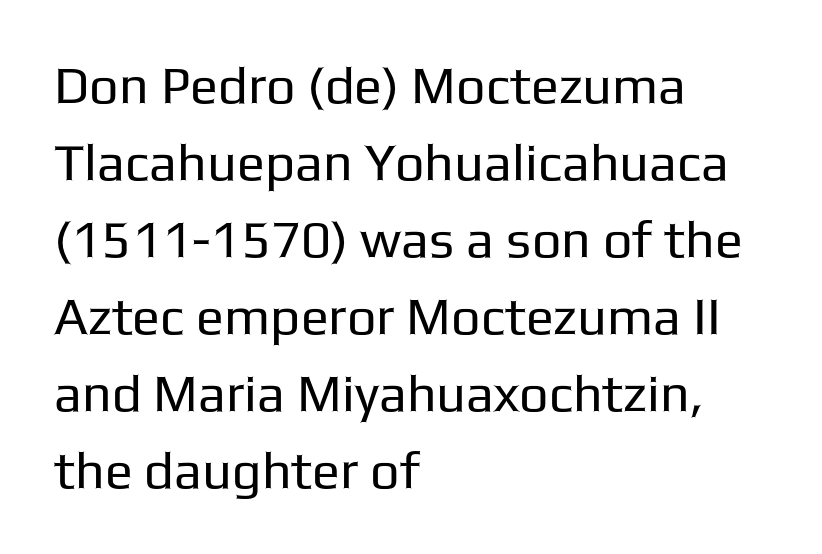
Q: Is the text bold? A: No.
Q: Is the text italic (slanted)? A: No, it is upright.
Q: Is the typeface a serif or a sans-serif typeface? A: Sans-serif.
Q: Is the text underlined? A: No.
Q: How is the paragraph aligned? A: Left-aligned.
Q: Is the spacing between letters normal or unusually wide? A: Normal.
Q: Is the spacing between lines tight, normal or loose? A: Normal.
Q: Width (condensed, normal, or wide)? A: Normal.
Q: Stroke contrast? A: Low.
Q: x-height? A: Medium.
Q: Monospaced? A: No.
